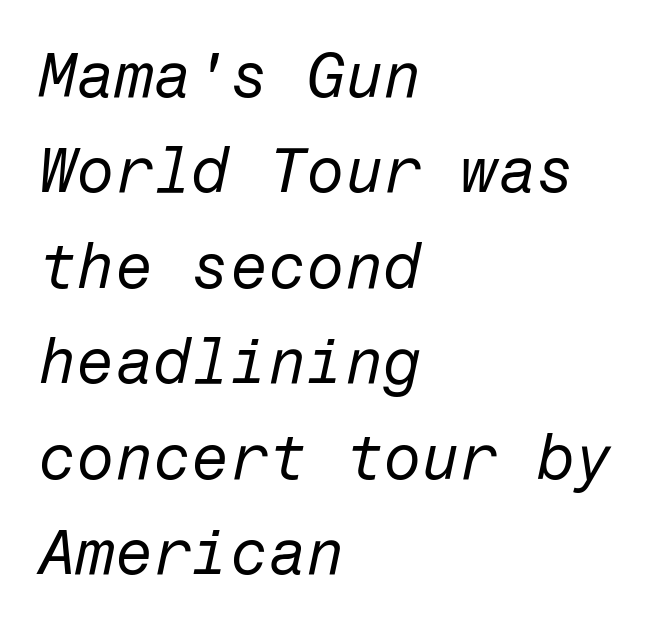
Q: Is the text bold? A: No.
Q: Is the text italic (slanted)? A: Yes, it leans right by about 12 degrees.
Q: Is the text underlined? A: No.
Q: How is the paragraph aligned? A: Left-aligned.
Q: Is the spacing between letters normal or unusually wide? A: Normal.
Q: Is the spacing between lines tight, normal or loose? A: Normal.
Q: Width (condensed, normal, or wide)? A: Normal.
Q: Stroke contrast? A: Low.
Q: x-height? A: Medium.
